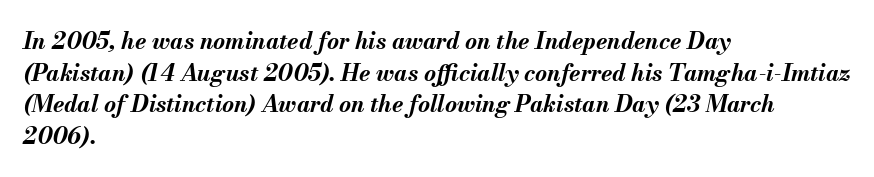
The image shows 23 px bold type, italic (leaning right); set left-aligned, normal line spacing (1.37x), normal letter spacing, not underlined.
